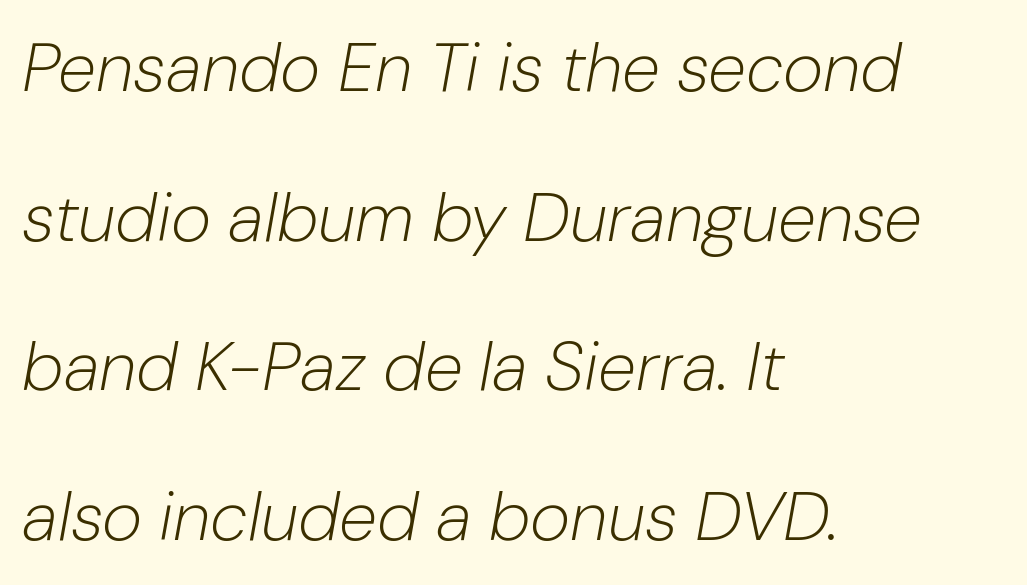
Q: Is the text bold? A: No.
Q: Is the text italic (slanted)? A: Yes, it leans right by about 10 degrees.
Q: Is the text underlined? A: No.
Q: How is the paragraph aligned? A: Left-aligned.
Q: Is the spacing between letters normal or unusually wide? A: Normal.
Q: Is the spacing between lines tight, normal or loose? A: Loose.
Q: Width (condensed, normal, or wide)? A: Normal.
Q: Stroke contrast? A: Low.
Q: x-height? A: Medium.
Q: Monospaced? A: No.
